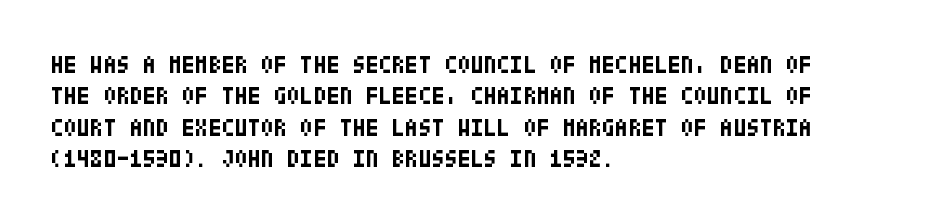
The image shows 24 px bold type, upright; set left-aligned, normal line spacing (1.31x), normal letter spacing, not underlined.
